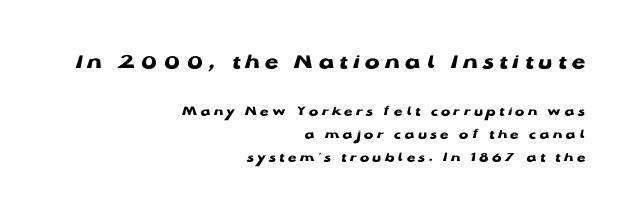
{"italic": "no", "bold": "yes", "underline": "no", "align": "right", "line_spacing": "normal", "line_spacing_ratio": 1.63, "letter_spacing": "wide", "letter_spacing_em": 0.23, "larger_block": "first", "size_ratio": 1.57, "glyph_px": 22}
